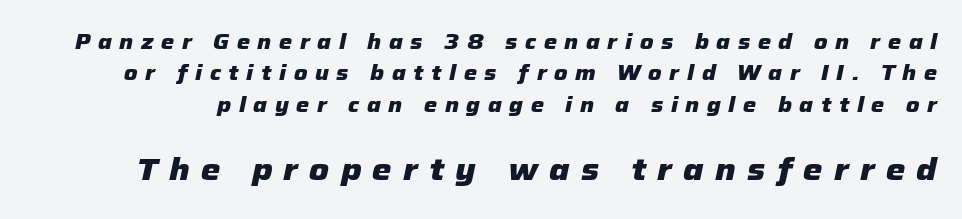
{"italic": "yes", "lean": "right", "slant_degrees": 12, "bold": "yes", "weight": "heavy", "width": "normal", "stroke_contrast": "low", "x_height": "medium", "monospaced": "no", "underline": "no", "line_spacing": "normal", "line_spacing_ratio": 1.49, "letter_spacing": "wide", "letter_spacing_em": 0.36, "larger_block": "second", "size_ratio": 1.48, "glyph_px": 31}
